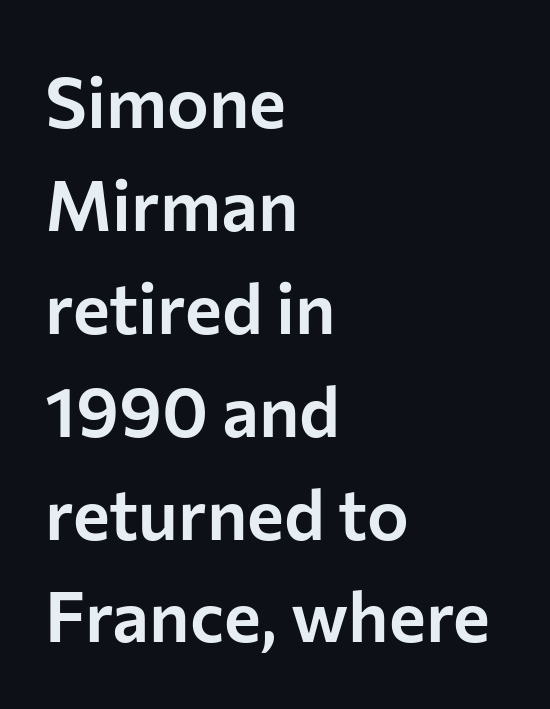
The image shows 70 px sans-serif type, upright; set left-aligned, normal line spacing (1.47x), normal letter spacing, not underlined; low stroke contrast and a medium x-height.
